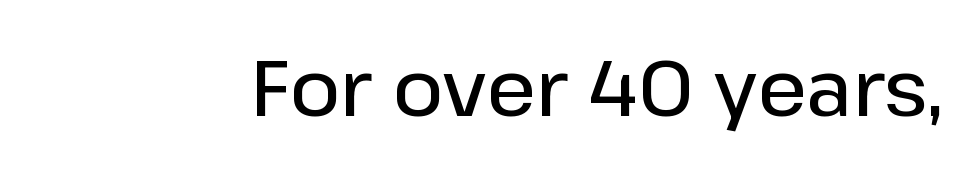
Q: Is the text bold? A: Semi-bold.
Q: Is the text italic (slanted)? A: No, it is upright.
Q: Is the typeface a serif or a sans-serif typeface? A: Sans-serif.
Q: Is the text underlined? A: No.
Q: Is the spacing between letters normal or unusually wide? A: Normal.
Q: Width (condensed, normal, or wide)? A: Normal.
Q: Stroke contrast? A: Low.
Q: x-height? A: Medium.
Q: Monospaced? A: No.
